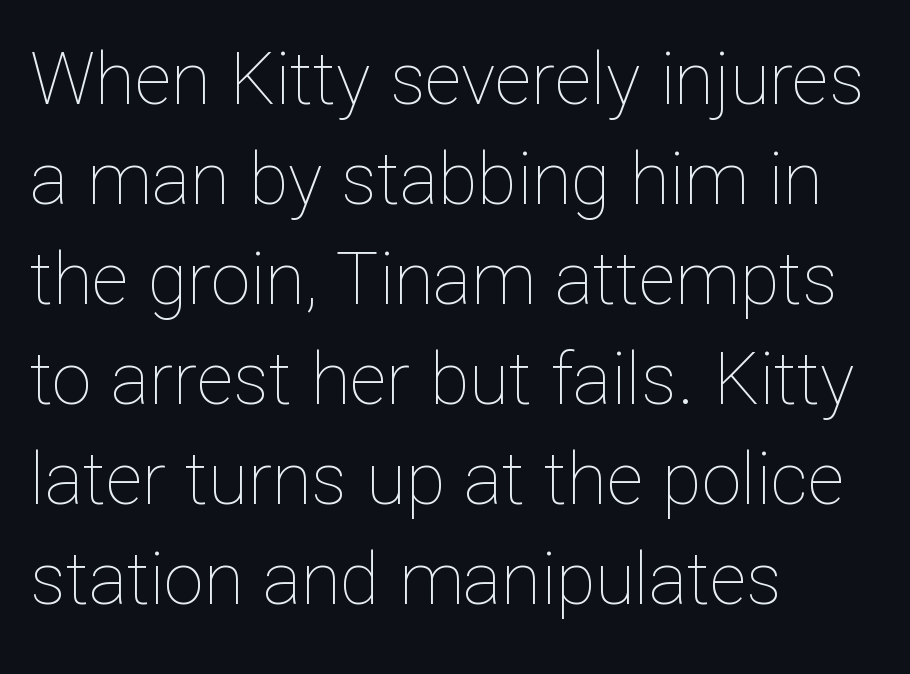
The image shows 72 px thin type, upright; set left-aligned, normal line spacing (1.39x), normal letter spacing, not underlined; low stroke contrast and a medium x-height.
